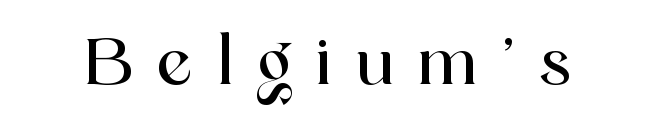
Spacing verdict: proportional, widths tailored to each character. This is serif lettering, the kind often seen in printed books. Italic? Not at all — the glyphs are vertical. The rendering inserts visible extra space after every character. Descender tails drop into unmarked territory.
